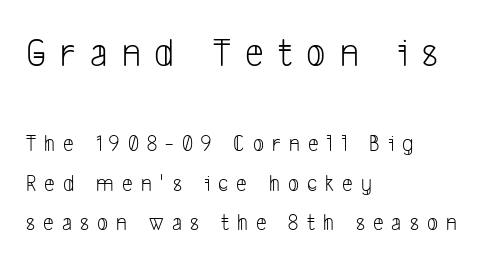
Q: Is the text bold? A: No.
Q: Is the typeface a serif or a sans-serif typeface? A: Sans-serif.
Q: Is the text underlined? A: No.
Q: How is the paragraph aligned? A: Left-aligned.
Q: Is the spacing between letters normal or unusually wide? A: Unusually wide.
Q: Is the spacing between lines tight, normal or loose? A: Normal.
Q: Which block of text is set in a larger size, the first (top) or the second (bottom)? A: The first (top) one.
Q: Width (condensed, normal, or wide)? A: Condensed.
Q: Stroke contrast? A: Low.
Q: x-height? A: Medium.
Q: Monospaced? A: No.
